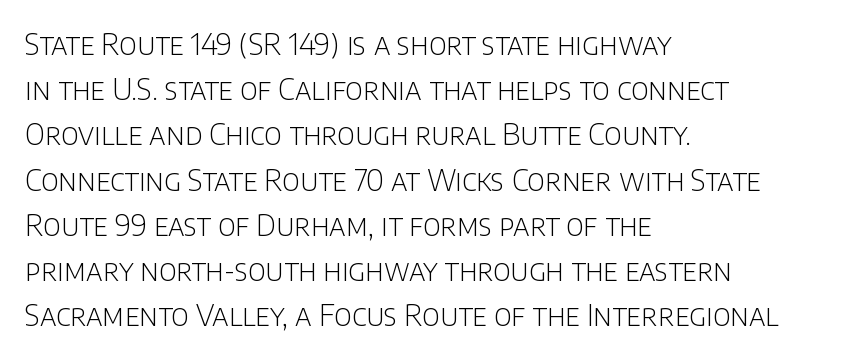
Nobody touched the tracking dial on this one. A classic flush-left, rag-right setting is used for this passage. Evenly set lines give the paragraph a standard silhouette. The weight tops out at a normal text grade. Grotesque or geometric, the face here clearly has no serifs.
